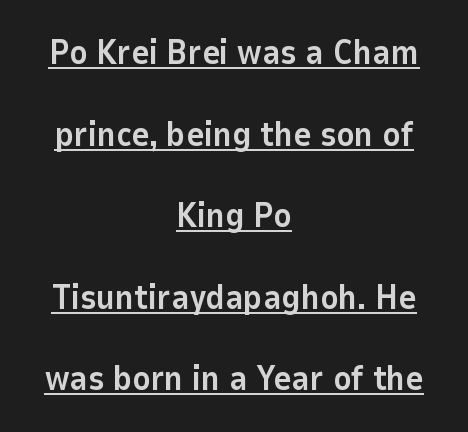
{"serif": "no", "italic": "no", "bold": "yes", "weight": "bold", "width": "normal", "stroke_contrast": "low", "x_height": "medium", "monospaced": "no", "underline": "yes", "align": "center", "line_spacing": "loose", "line_spacing_ratio": 2.4, "letter_spacing": "normal", "letter_spacing_em": 0.0, "glyph_px": 34}
